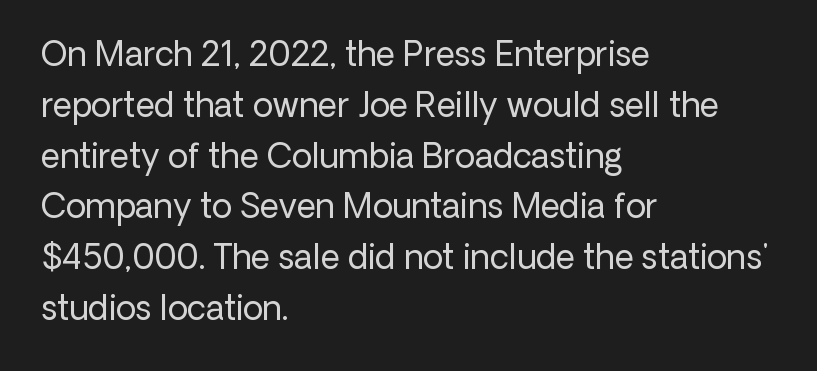
Decoration check: the copy has no underline. Inter-character spacing is left at the font's built-in metrics. A light-to-regular cut is what we see here. Letterform terminals end flat and unadorned throughout the passage. The rendering uses a moderate line-height, typical for paragraphs.
